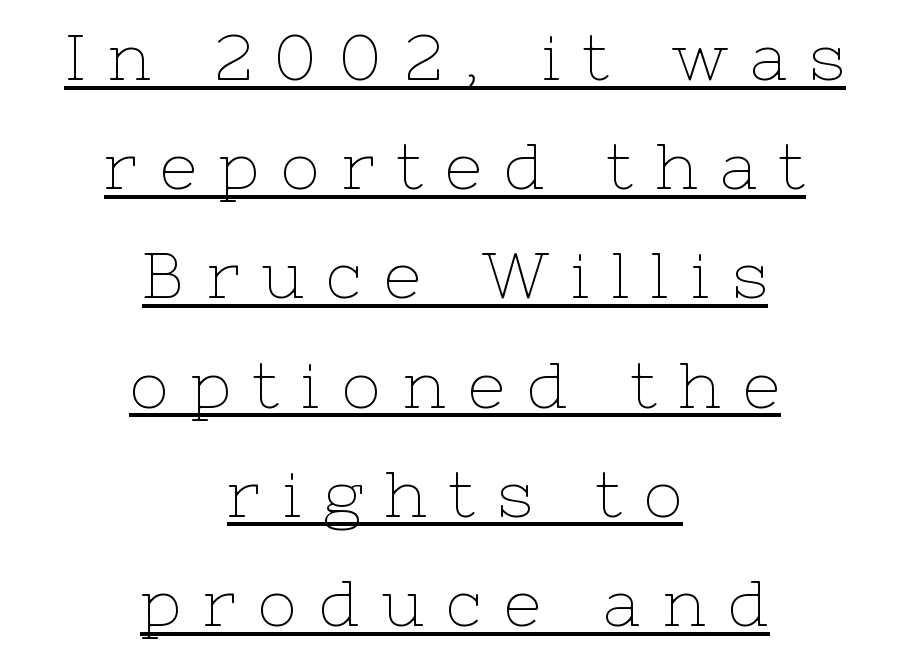
{"serif": "yes", "italic": "no", "bold": "no", "weight": "thin", "width": "normal", "stroke_contrast": "low", "x_height": "medium", "monospaced": "no", "underline": "yes", "align": "center", "line_spacing": "normal", "line_spacing_ratio": 1.68, "letter_spacing": "wide", "letter_spacing_em": 0.34, "glyph_px": 65}
